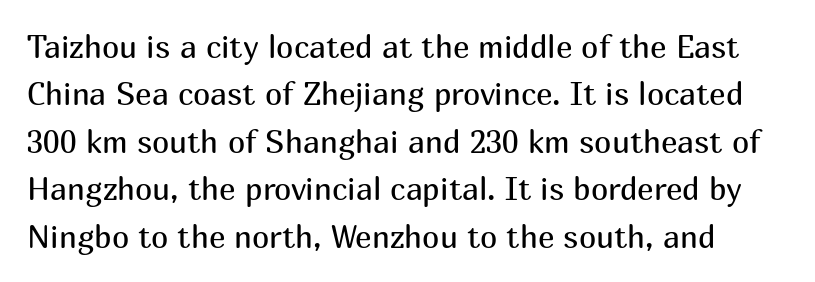
{"serif": "no", "italic": "no", "bold": "no", "weight": "regular", "width": "normal", "stroke_contrast": "medium", "x_height": "medium", "monospaced": "no", "underline": "no", "line_spacing": "normal", "line_spacing_ratio": 1.53, "letter_spacing": "normal", "letter_spacing_em": 0.0, "glyph_px": 31}
